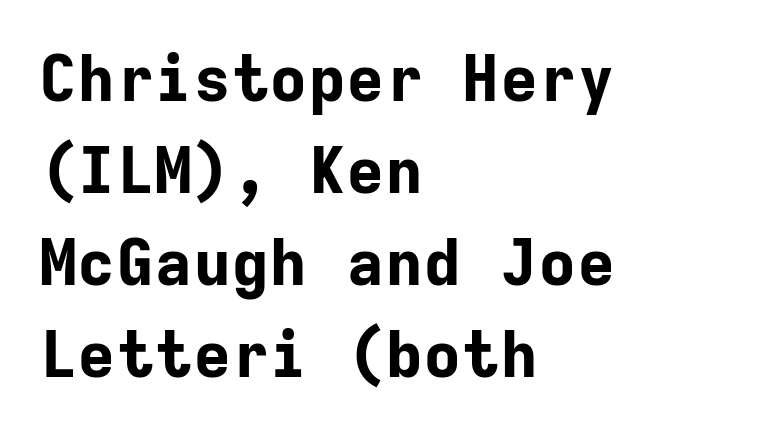
{"serif": "no", "italic": "no", "bold": "yes", "weight": "bold", "width": "normal", "stroke_contrast": "low", "x_height": "medium", "monospaced": "yes", "underline": "no", "align": "left", "line_spacing": "normal", "line_spacing_ratio": 1.44, "letter_spacing": "normal", "letter_spacing_em": 0.0, "glyph_px": 64}
